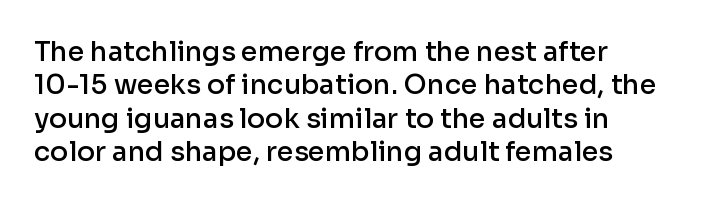
The image shows 27 px text type, upright; set line spacing 1.24x, normal letter spacing, not underlined.
